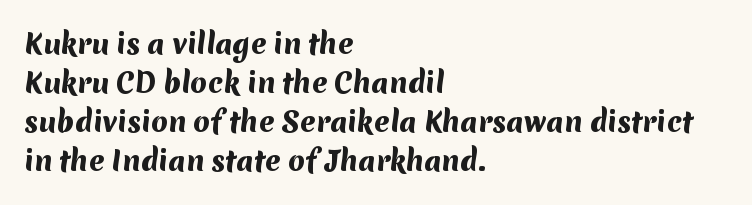
{"bold": "yes", "underline": "no", "align": "left", "line_spacing": "normal", "line_spacing_ratio": 1.44, "letter_spacing": "normal", "letter_spacing_em": 0.0, "glyph_px": 27}
